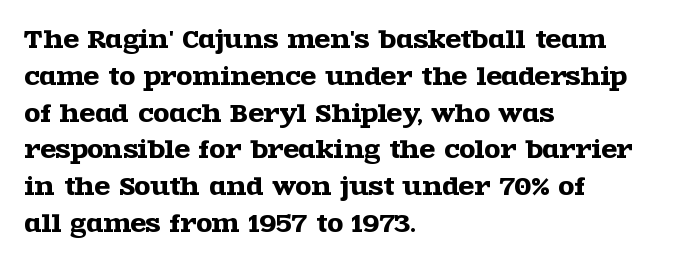
Every character sits straight up, as roman type does. Where is the straight margin? On the left. The rendering uses a moderate line-height, typical for paragraphs. Just letters on the line, the space beneath them empty. Compared with typical body copy, the letter spacing here is the same.
